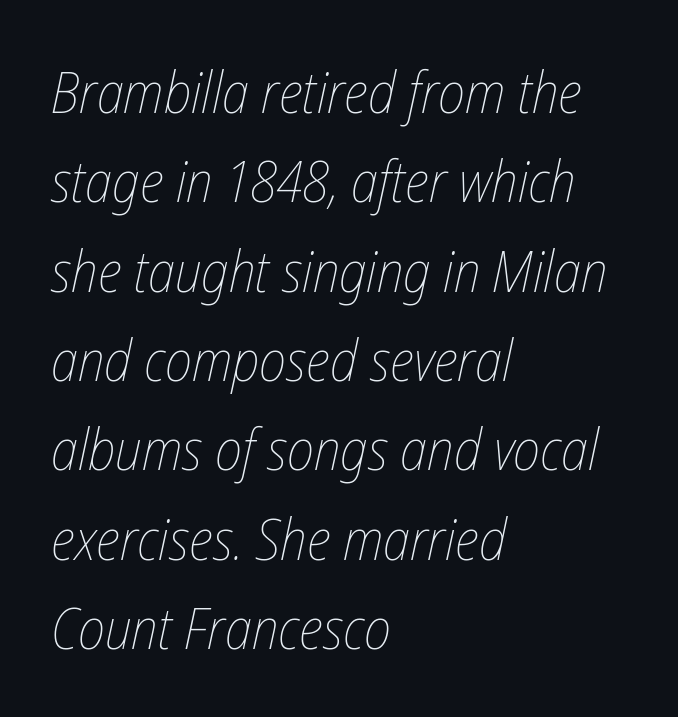
It's the slanting kind of type. Vertical stems look standard width or narrower in stroke. Honestly, the letter spacing is just normal — you wouldn't notice it. Horizontal alignment here is leftward, the default for most running prose.
